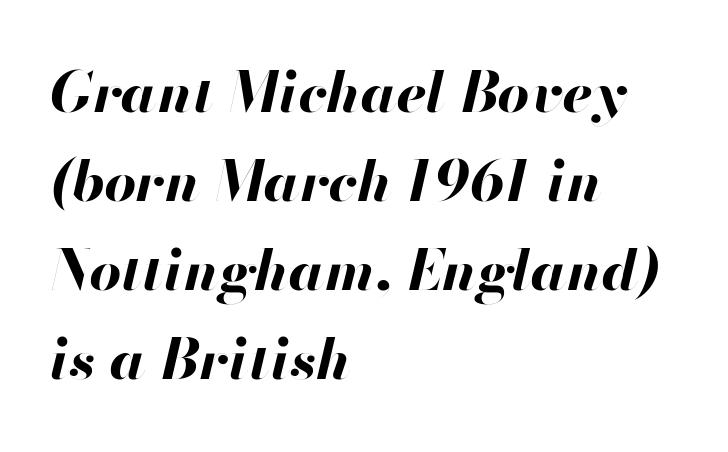
The image shows 56 px bold type, italic (leaning right); set left-aligned, normal line spacing (1.59x), normal letter spacing, not underlined; high stroke contrast and a small x-height.
